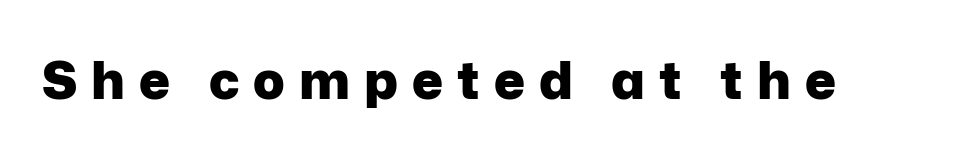
The image shows 52 px heavy sans-serif type, upright; set unusually wide letter spacing (+0.27 em), not underlined; low stroke contrast and a medium x-height.
